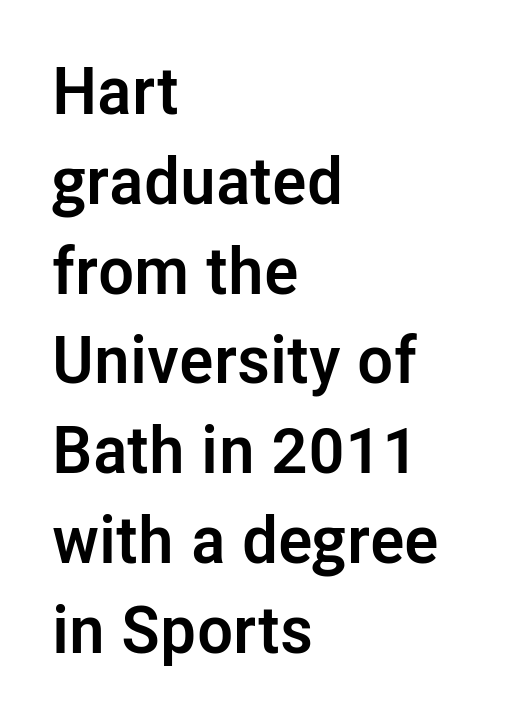
The image shows 66 px semibold sans-serif type, upright; set left-aligned, normal line spacing (1.36x), normal letter spacing, not underlined; low stroke contrast and a medium x-height.
